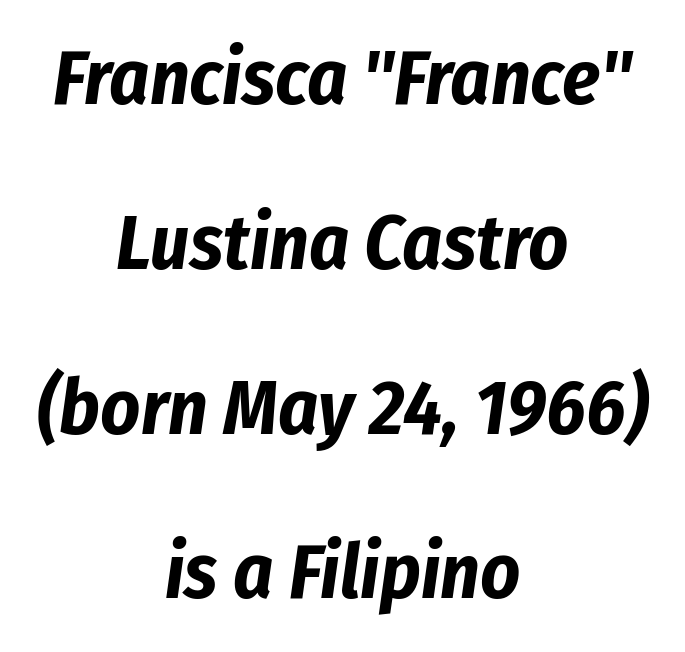
Q: Is the text bold? A: Yes.
Q: Is the text italic (slanted)? A: Yes, it leans right by about 8 degrees.
Q: Is the text underlined? A: No.
Q: How is the paragraph aligned? A: Centered.
Q: Is the spacing between letters normal or unusually wide? A: Normal.
Q: Is the spacing between lines tight, normal or loose? A: Loose.
Q: Width (condensed, normal, or wide)? A: Condensed.
Q: Stroke contrast? A: Low.
Q: x-height? A: Medium.
Q: Monospaced? A: No.
